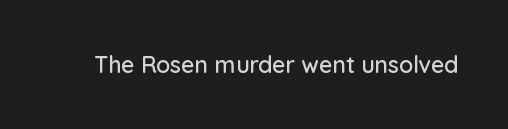
Q: Is the text italic (slanted)? A: No, it is upright.
Q: Is the text underlined? A: No.
Q: Is the spacing between letters normal or unusually wide? A: Normal.
